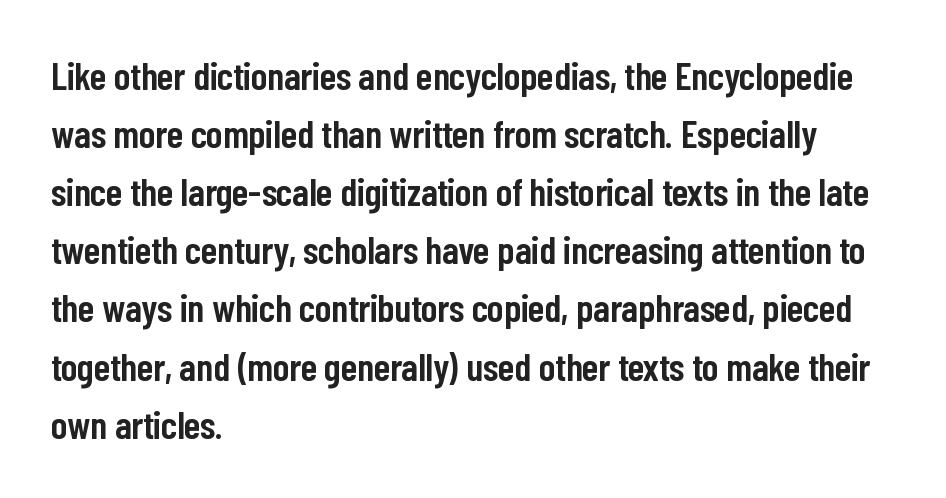
The image shows 39 px semibold, condensed sans-serif type, upright; set left-aligned, normal line spacing (1.49x), normal letter spacing, not underlined; low stroke contrast and a medium x-height.
